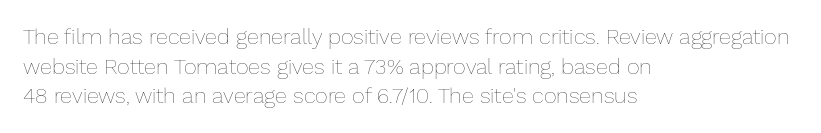
{"italic": "no", "bold": "no", "underline": "no", "align": "left", "line_spacing": "normal", "line_spacing_ratio": 1.35, "letter_spacing": "normal", "letter_spacing_em": 0.0, "glyph_px": 22}
